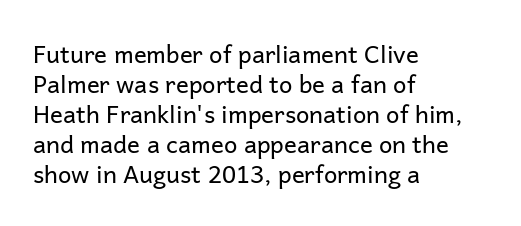
{"italic": "no", "bold": "no", "underline": "no", "align": "left", "line_spacing": "normal", "line_spacing_ratio": 1.25, "letter_spacing": "normal", "letter_spacing_em": 0.0, "glyph_px": 24}
